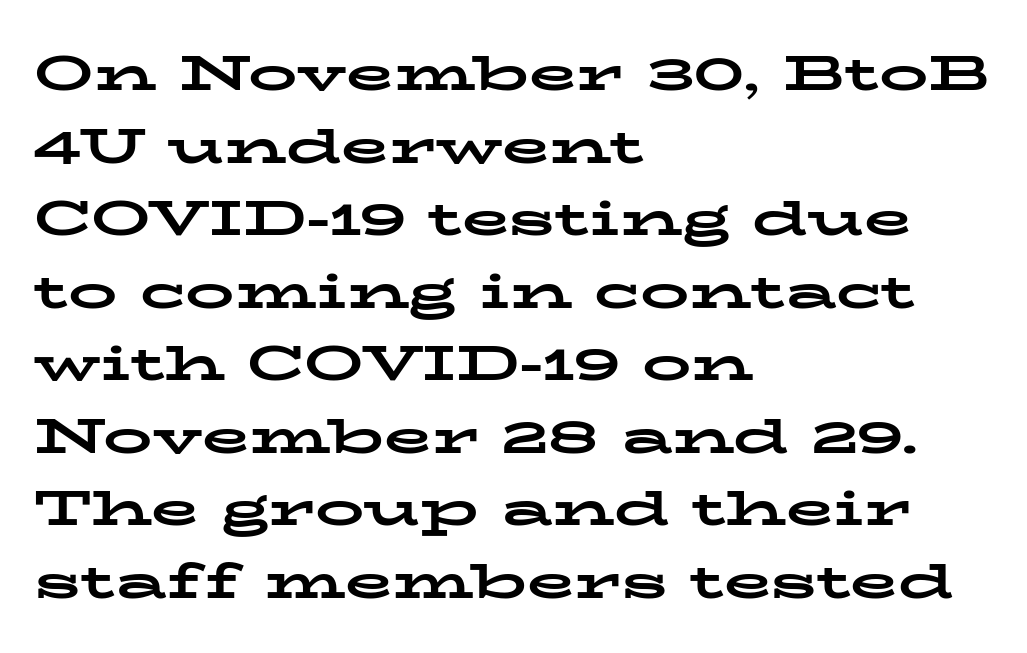
Q: Is the text bold? A: Yes.
Q: Is the text italic (slanted)? A: No, it is upright.
Q: Is the typeface a serif or a sans-serif typeface? A: Serif.
Q: Is the text underlined? A: No.
Q: How is the paragraph aligned? A: Left-aligned.
Q: Is the spacing between letters normal or unusually wide? A: Normal.
Q: Is the spacing between lines tight, normal or loose? A: Normal.
Q: Width (condensed, normal, or wide)? A: Wide.
Q: Stroke contrast? A: Low.
Q: x-height? A: Medium.
Q: Monospaced? A: No.
